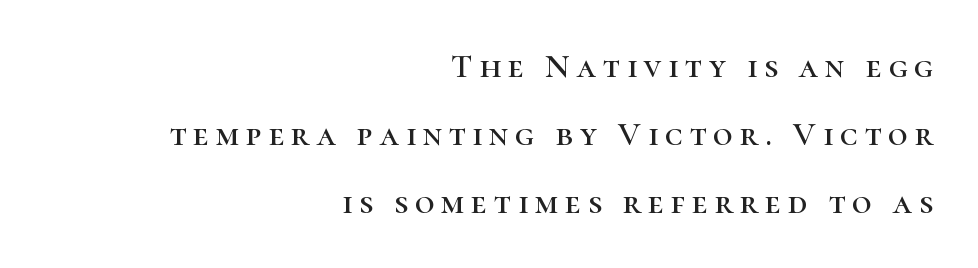
Characters remain perfectly vertical along every line. The letters are spread apart with noticeably loose tracking. The paragraph has a hard right edge and a soft left edge. This is serif lettering, the kind often seen in printed books.
